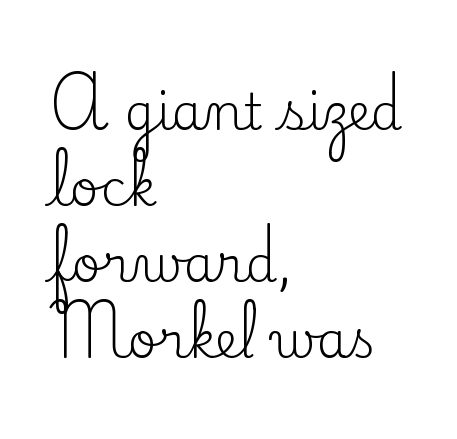
The image shows 50 px regular-weight type, upright; set left-aligned, normal line spacing (1.52x), normal letter spacing, not underlined; low stroke contrast and a small x-height.
